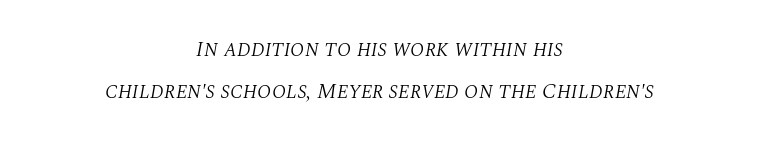
There is no visible air inserted between adjacent glyphs. Type without underlining. Airy leading. There's an unmistakable incline to the writing here.
